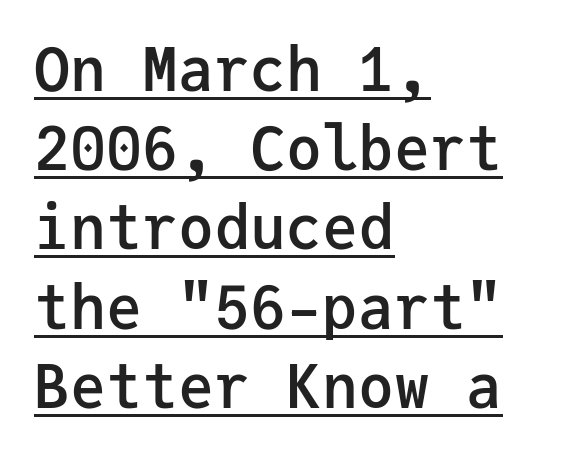
The image shows 60 px semibold sans-serif type, upright, monospaced; set left-aligned, normal line spacing (1.32x), normal letter spacing, underlined; low stroke contrast and a medium x-height.
